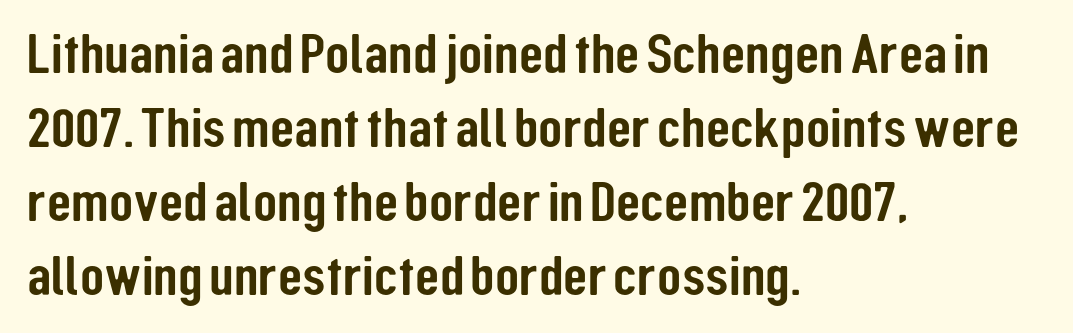
The image shows 56 px condensed sans-serif type, upright; set left-aligned, normal line spacing (1.32x), normal letter spacing, not underlined; low stroke contrast and a medium x-height.
